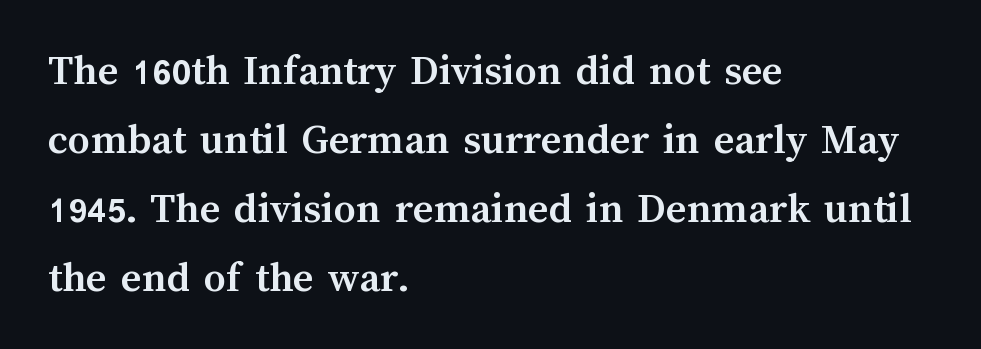
Q: Is the text bold? A: Yes.
Q: Is the text italic (slanted)? A: No, it is upright.
Q: Is the text underlined? A: No.
Q: How is the paragraph aligned? A: Left-aligned.
Q: Is the spacing between letters normal or unusually wide? A: Normal.
Q: Is the spacing between lines tight, normal or loose? A: Normal.
Q: Width (condensed, normal, or wide)? A: Normal.
Q: Stroke contrast? A: Medium.
Q: x-height? A: Medium.
Q: Monospaced? A: No.
